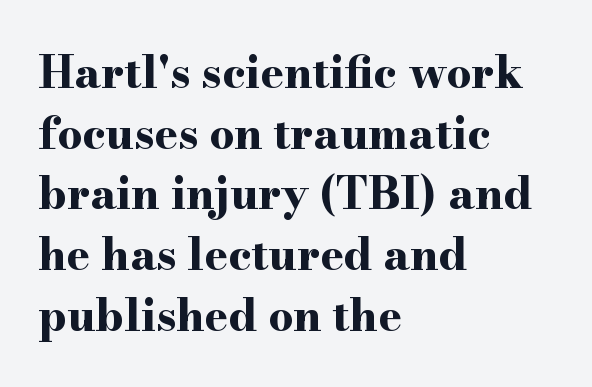
The image shows 44 px bold, wide serif type, upright; set left-aligned, normal line spacing (1.38x), normal letter spacing, not underlined; high stroke contrast and a small x-height.
